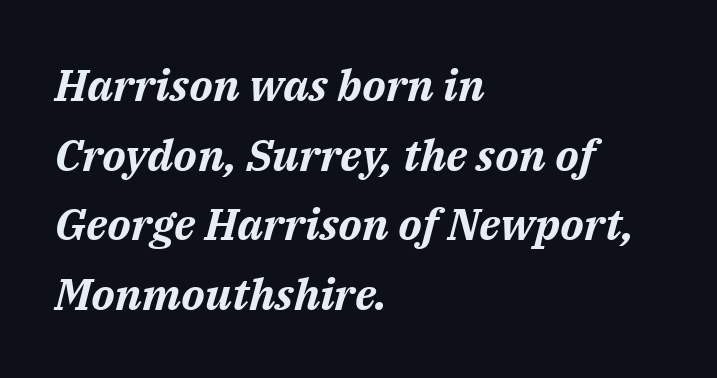
Q: Is the text bold? A: Yes.
Q: Is the text italic (slanted)? A: Yes, it leans right by about 14 degrees.
Q: Is the text underlined? A: No.
Q: How is the paragraph aligned? A: Left-aligned.
Q: Is the spacing between letters normal or unusually wide? A: Normal.
Q: Is the spacing between lines tight, normal or loose? A: Normal.
Q: Width (condensed, normal, or wide)? A: Normal.
Q: Stroke contrast? A: Medium.
Q: x-height? A: Medium.
Q: Monospaced? A: No.
